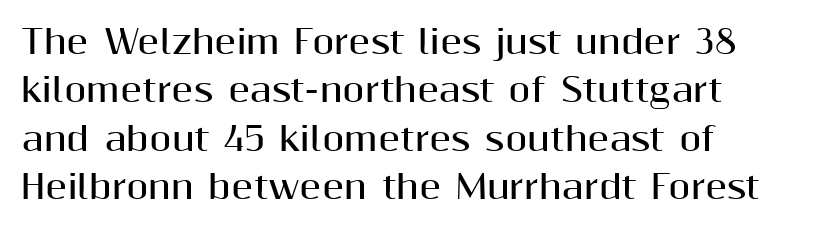
Q: Is the text bold? A: Yes.
Q: Is the text italic (slanted)? A: No, it is upright.
Q: Is the typeface a serif or a sans-serif typeface? A: Sans-serif.
Q: Is the text underlined? A: No.
Q: Is the spacing between letters normal or unusually wide? A: Normal.
Q: Is the spacing between lines tight, normal or loose? A: Normal.
Q: Width (condensed, normal, or wide)? A: Normal.
Q: Stroke contrast? A: Medium.
Q: x-height? A: Medium.
Q: Monospaced? A: No.
